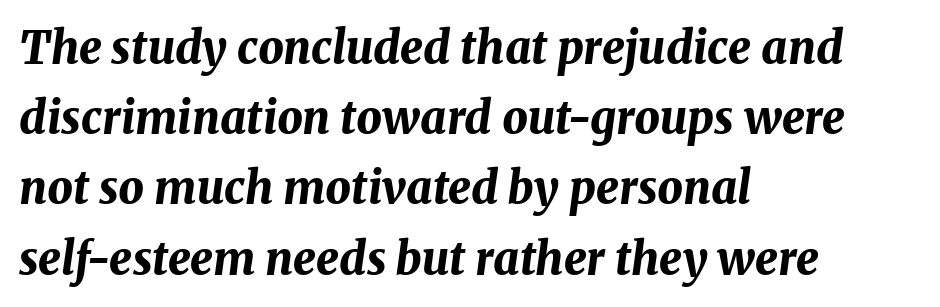
Q: Is the text bold? A: Yes.
Q: Is the text italic (slanted)? A: Yes, it leans right by about 8 degrees.
Q: Is the text underlined? A: No.
Q: How is the paragraph aligned? A: Left-aligned.
Q: Is the spacing between letters normal or unusually wide? A: Normal.
Q: Is the spacing between lines tight, normal or loose? A: Normal.
Q: Width (condensed, normal, or wide)? A: Normal.
Q: Stroke contrast? A: Medium.
Q: x-height? A: Medium.
Q: Monospaced? A: No.
